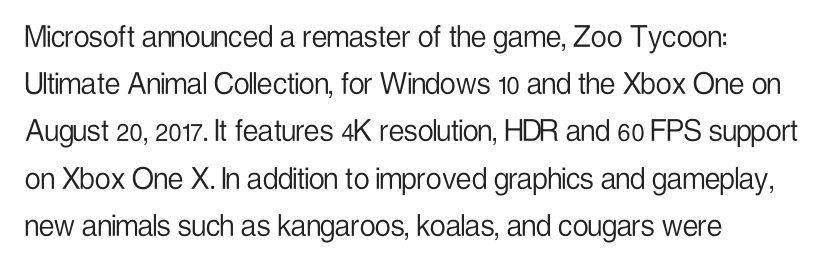
{"serif": "no", "italic": "no", "bold": "no", "weight": "light", "width": "condensed", "stroke_contrast": "low", "x_height": "medium", "monospaced": "no", "underline": "no", "align": "left", "line_spacing": "normal", "line_spacing_ratio": 1.35, "letter_spacing": "normal", "letter_spacing_em": 0.0, "glyph_px": 35}
